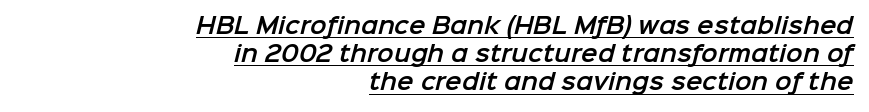
The image shows 22 px text type; set right-aligned, normal line spacing (1.28x), normal letter spacing, underlined.
